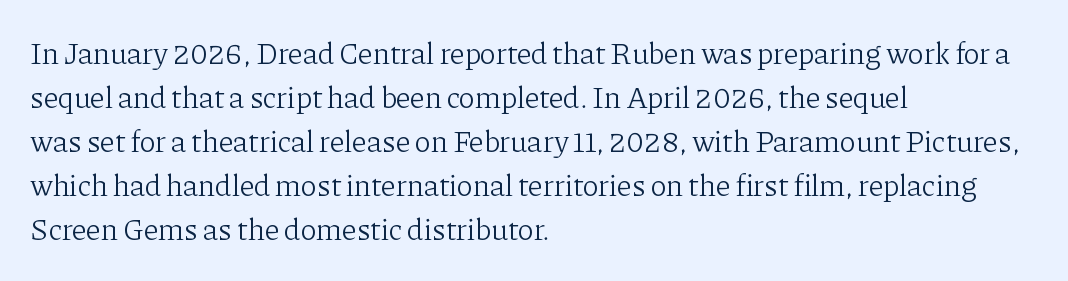
Horizontal alignment here is leftward, the default for most running prose. Font category for this specimen: serif. Weight class: somewhere from thin through regular. Is the letter spacing exaggerated? No — it looks like the ordinary default. A typesetter would call this proportional, since set widths differ per character.
